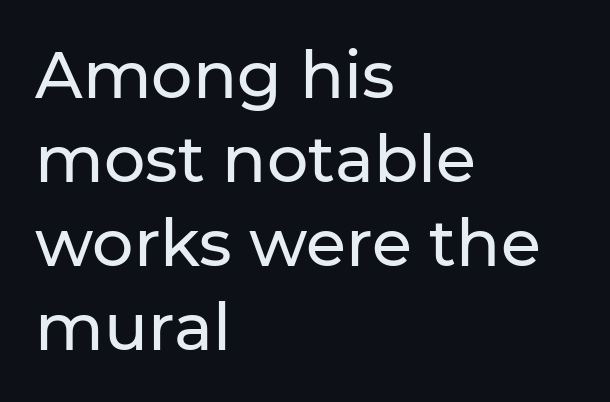
Vertical spacing — default. The letters sit at their default tracking, neither squeezed nor spread. The zone under the glyphs is completely vacant. Does the lettering tilt? It doesn't — this is upright. A sans-serif font was chosen for this passage.
